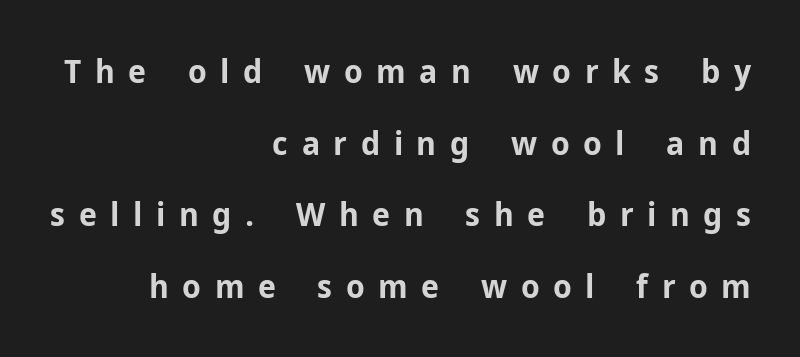
{"serif": "no", "italic": "no", "bold": "yes", "weight": "bold", "width": "normal", "stroke_contrast": "low", "x_height": "medium", "monospaced": "no", "underline": "no", "align": "right", "line_spacing": "loose", "line_spacing_ratio": 2.17, "letter_spacing": "wide", "letter_spacing_em": 0.41, "glyph_px": 33}
